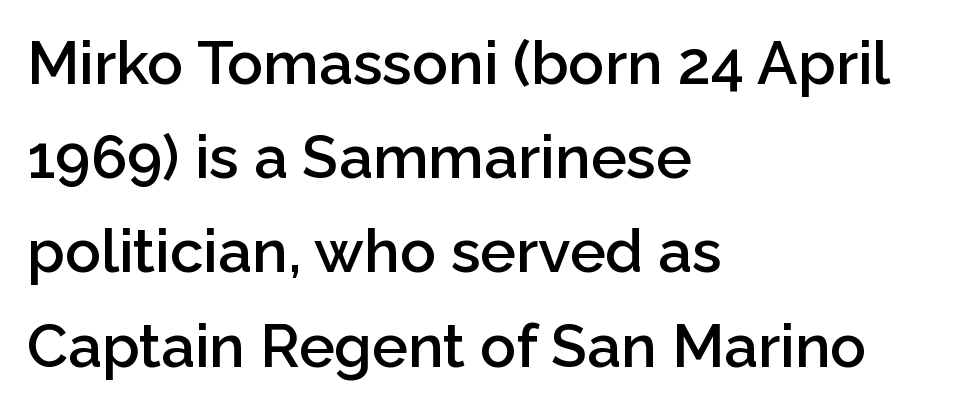
Q: Is the text bold? A: Semi-bold.
Q: Is the text italic (slanted)? A: No, it is upright.
Q: Is the typeface a serif or a sans-serif typeface? A: Sans-serif.
Q: Is the text underlined? A: No.
Q: How is the paragraph aligned? A: Left-aligned.
Q: Is the spacing between letters normal or unusually wide? A: Normal.
Q: Is the spacing between lines tight, normal or loose? A: Normal.
Q: Width (condensed, normal, or wide)? A: Normal.
Q: Stroke contrast? A: Low.
Q: x-height? A: Medium.
Q: Monospaced? A: No.
